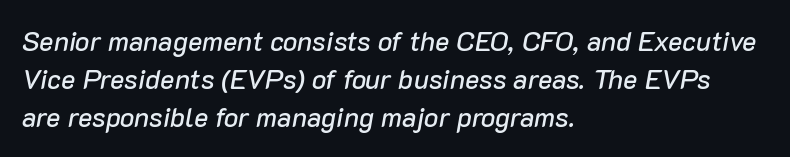
The image shows 27 px text type, italic (leaning right); set left-aligned, normal line spacing (1.41x), normal letter spacing, not underlined.
